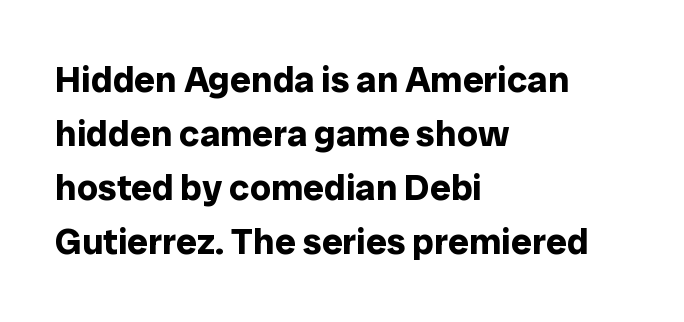
{"serif": "no", "italic": "no", "bold": "yes", "weight": "bold", "width": "normal", "stroke_contrast": "low", "x_height": "medium", "monospaced": "no", "underline": "no", "align": "left", "line_spacing": "normal", "line_spacing_ratio": 1.46, "letter_spacing": "normal", "letter_spacing_em": 0.0, "glyph_px": 37}
